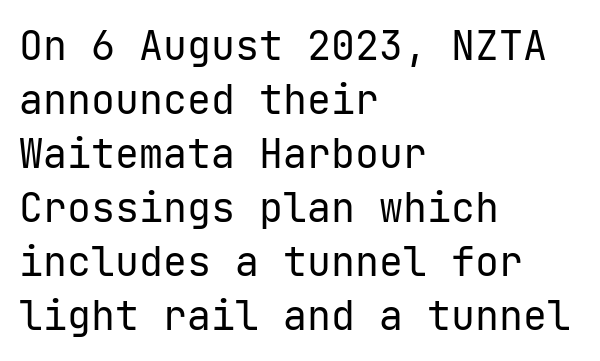
Nobody touched the tracking dial on this one. Vertically, the passage feels balanced, rows spaced as you'd expect. Stroke terminals: plain, sans-serif. Plain, unruled lines of type.
